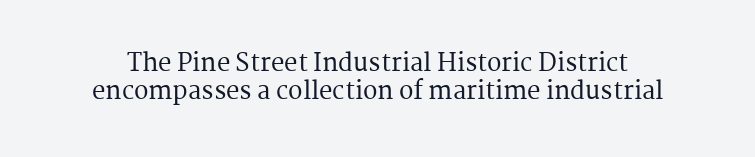
Q: Is the text italic (slanted)? A: No, it is upright.
Q: Is the text underlined? A: No.
Q: Is the spacing between letters normal or unusually wide? A: Normal.
